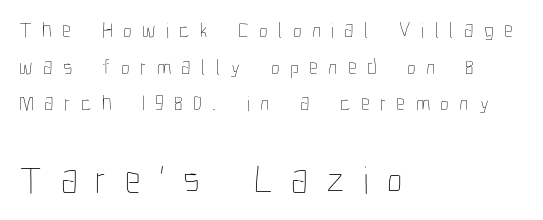
{"italic": "no", "bold": "no", "weight": "thin", "width": "condensed", "stroke_contrast": "low", "x_height": "medium", "monospaced": "no", "underline": "no", "align": "left", "line_spacing": "normal", "line_spacing_ratio": 1.67, "letter_spacing": "wide", "letter_spacing_em": 0.47, "larger_block": "second", "size_ratio": 1.77, "glyph_px": 39}
